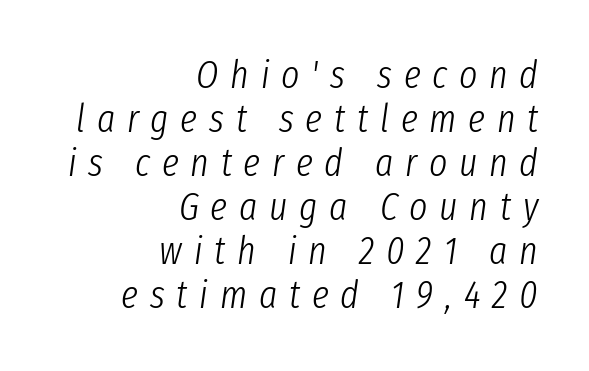
Q: Is the text bold? A: No.
Q: Is the text italic (slanted)? A: Yes, it leans right by about 8 degrees.
Q: Is the text underlined? A: No.
Q: How is the paragraph aligned? A: Right-aligned.
Q: Is the spacing between letters normal or unusually wide? A: Unusually wide.
Q: Is the spacing between lines tight, normal or loose? A: Tight.
Q: Width (condensed, normal, or wide)? A: Condensed.
Q: Stroke contrast? A: Low.
Q: x-height? A: Medium.
Q: Monospaced? A: No.
